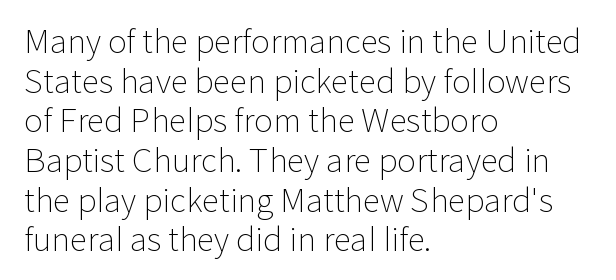
Q: Is the text bold? A: No.
Q: Is the text italic (slanted)? A: No, it is upright.
Q: Is the typeface a serif or a sans-serif typeface? A: Sans-serif.
Q: Is the text underlined? A: No.
Q: How is the paragraph aligned? A: Left-aligned.
Q: Is the spacing between letters normal or unusually wide? A: Normal.
Q: Width (condensed, normal, or wide)? A: Normal.
Q: Stroke contrast? A: Low.
Q: x-height? A: Medium.
Q: Monospaced? A: No.
